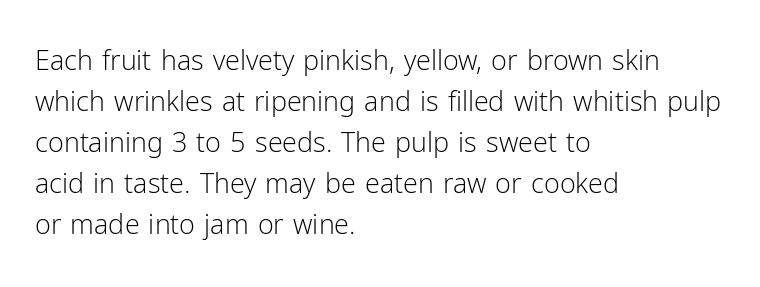
On a weight scale, this lands at 450 or below. The passage shown has conventional tracking throughout. A normal amount of white space separates one row of letters from the next. The rag falls on the right side of this text block.
